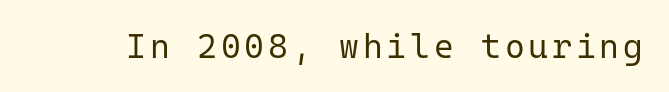
The baseline area is clear. Letters have the restrained weight of plain body copy at most. Does the lettering tilt? It doesn't — this is upright. The designer went with a sans here, leaving each stem footless. Here the designer chose a console-style face with uniform glyph widths.
